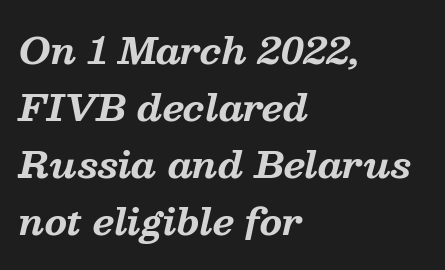
The image shows 36 px bold serif type, italic (leaning right); set left-aligned, normal line spacing (1.58x), normal letter spacing, not underlined; medium stroke contrast and a medium x-height.
